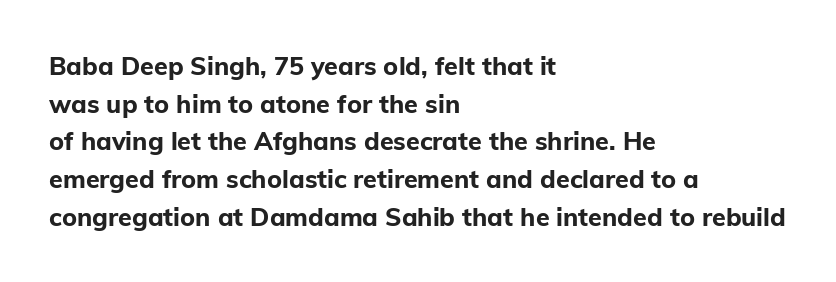
{"italic": "no", "bold": "yes", "underline": "no", "align": "left", "line_spacing": "normal", "line_spacing_ratio": 1.51, "letter_spacing": "normal", "letter_spacing_em": 0.0, "glyph_px": 25}
